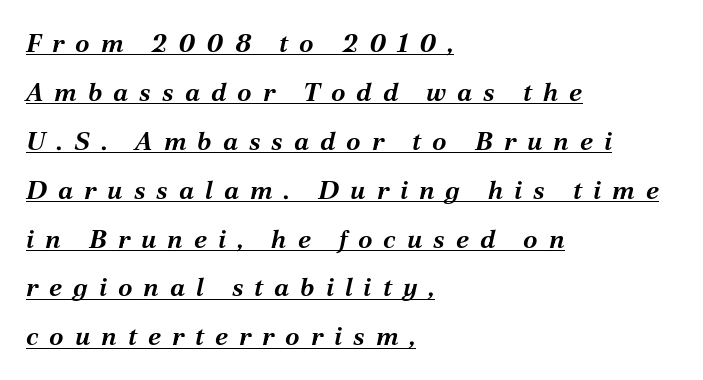
{"italic": "yes", "lean": "right", "slant_degrees": 12, "bold": "yes", "underline": "yes", "align": "left", "line_spacing_ratio": 1.88, "letter_spacing": "wide", "letter_spacing_em": 0.42, "glyph_px": 26}
